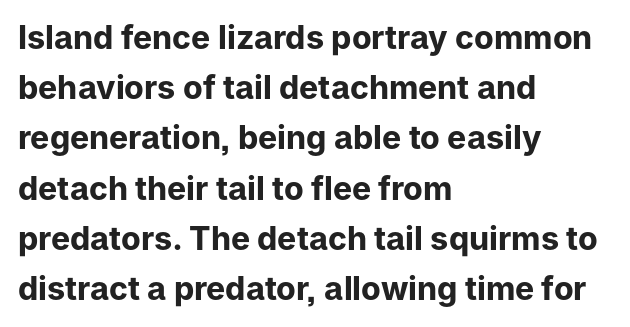
The line texture is even and compact thanks to regular tracking. Line starts are locked; line ends wander. The rendering uses natural spacing where letterforms have individual widths. Compared with typical paragraphs, the rows here are spaced about the same. This is the regular roman posture of the typeface.
